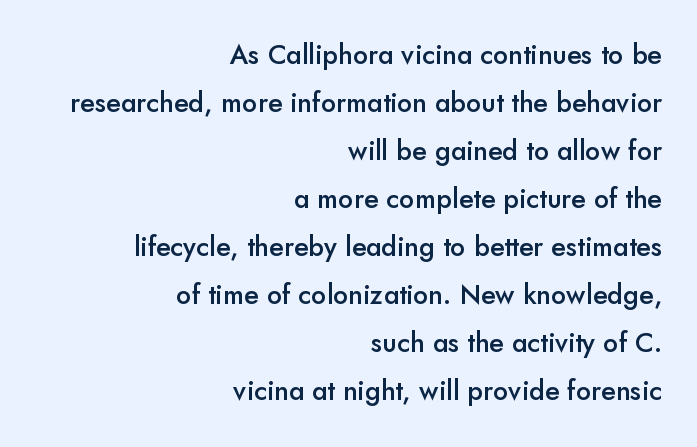
The image shows 27 px text type, upright; set right-aligned, line spacing 1.78x, normal letter spacing, not underlined.
